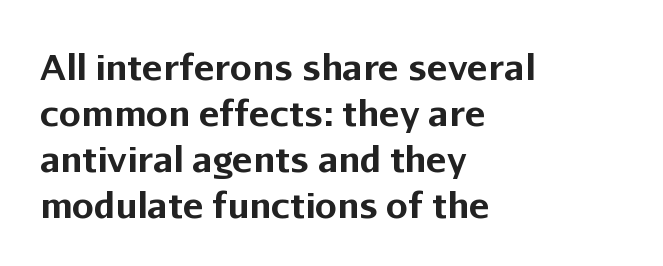
The letters advance in unequal steps, a hallmark of proportional type. Weight: bold. The area under the type is left untouched. Every stem runs plumb, perpendicular to the baseline. A typesetter would call this zero additional tracking.
